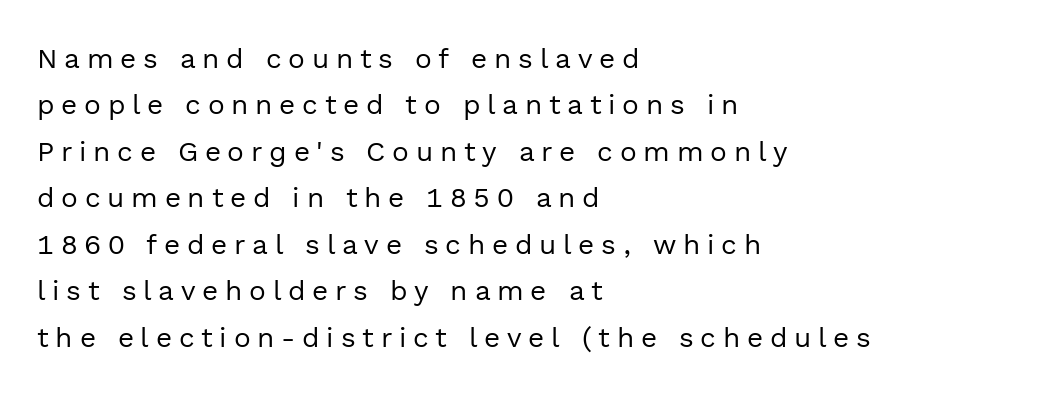
{"serif": "no", "italic": "no", "bold": "no", "weight": "regular", "width": "normal", "x_height": "medium", "monospaced": "no", "underline": "no", "align": "left", "line_spacing": "normal", "line_spacing_ratio": 1.66, "letter_spacing": "wide", "letter_spacing_em": 0.24, "glyph_px": 28}
